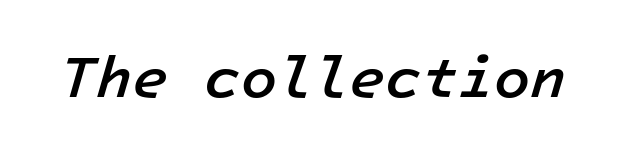
The baseline area is clear. Rendered with sloped, italic letterforms. Firm but not heavy-handed strokes: this text is semibold. The letterforms sit shoulder to shoulder at normal distance. The rendering uses typewriter-style spacing with identical character cells.
